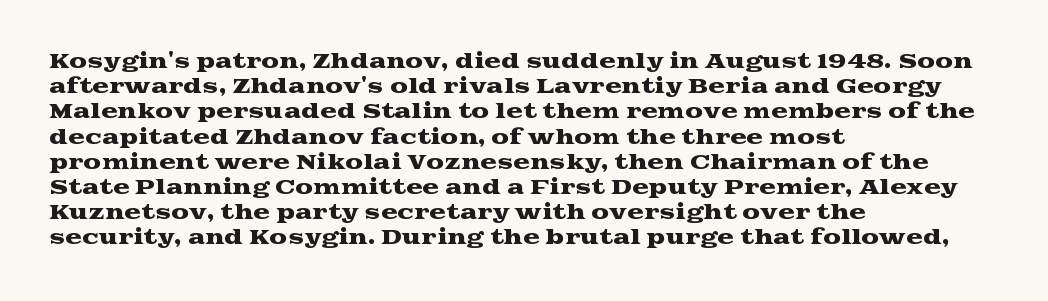
These lines keep a tight, regular rhythm from letter to letter. Successive baselines arrive at the customary interval. Unmarked baselines from the first word to the last. Casual observation: everything's shoved over to the left. This sample uses an upright cut, with every glyph sitting square on the baseline.
